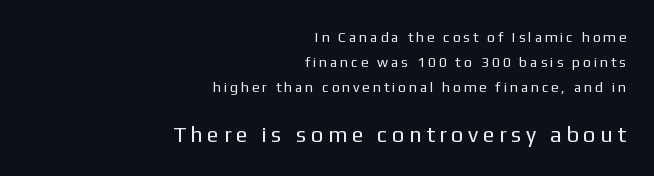
Q: Is the text bold? A: No.
Q: Is the text italic (slanted)? A: No, it is upright.
Q: Is the text underlined? A: No.
Q: How is the paragraph aligned? A: Right-aligned.
Q: Is the spacing between letters normal or unusually wide? A: Unusually wide.
Q: Which block of text is set in a larger size, the first (top) or the second (bottom)? A: The second (bottom) one.
